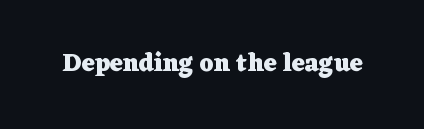
Q: Is the text bold? A: Yes.
Q: Is the text italic (slanted)? A: No, it is upright.
Q: Is the text underlined? A: No.
Q: Is the spacing between letters normal or unusually wide? A: Normal.
